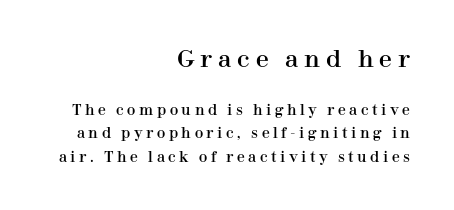
The image shows 23 px text type, upright; set right-aligned, normal line spacing (1.67x), unusually wide letter spacing (+0.26 em), not underlined; the first (top) block is 1.64x larger.
